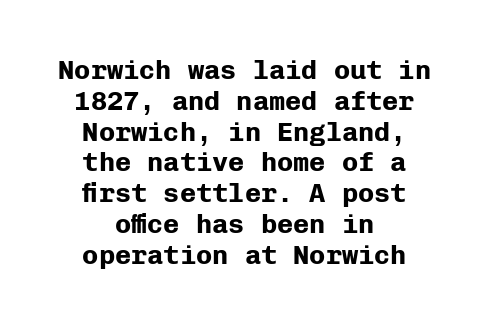
{"italic": "no", "bold": "yes", "underline": "no", "align": "center", "line_spacing": "tight", "line_spacing_ratio": 1.14, "letter_spacing": "normal", "letter_spacing_em": 0.0, "glyph_px": 27}
